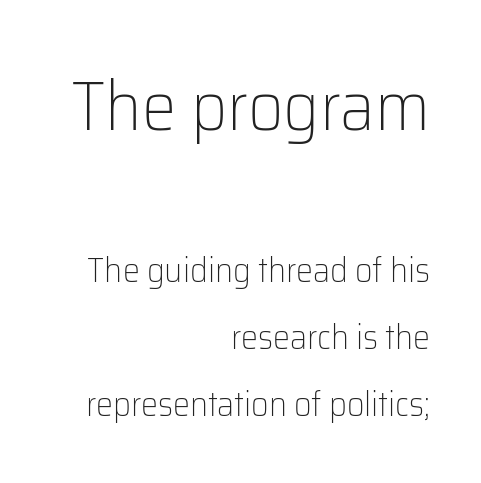
The image shows 69 px light sans-serif type, upright; set right-aligned, loose line spacing (1.98x), normal letter spacing, not underlined; the first (top) block is 2.03x larger; low stroke contrast and a medium x-height.
